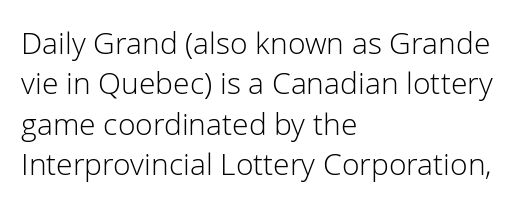
Q: Is the text bold? A: No.
Q: Is the text italic (slanted)? A: No, it is upright.
Q: Is the typeface a serif or a sans-serif typeface? A: Sans-serif.
Q: Is the text underlined? A: No.
Q: How is the paragraph aligned? A: Left-aligned.
Q: Is the spacing between letters normal or unusually wide? A: Normal.
Q: Is the spacing between lines tight, normal or loose? A: Normal.
Q: Width (condensed, normal, or wide)? A: Normal.
Q: Stroke contrast? A: Low.
Q: x-height? A: Medium.
Q: Monospaced? A: No.
